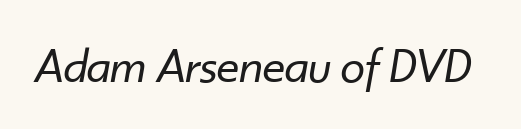
{"italic": "yes", "lean": "right", "slant_degrees": 10, "bold": "no", "weight": "regular", "width": "normal", "stroke_contrast": "low", "x_height": "small", "monospaced": "no", "underline": "no", "letter_spacing": "normal", "letter_spacing_em": 0.0, "glyph_px": 50}
